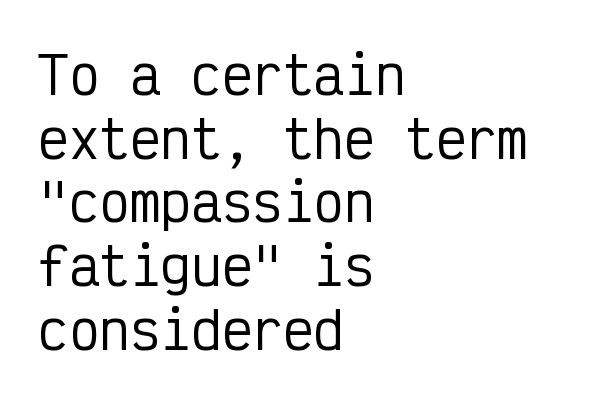
{"serif": "no", "italic": "no", "width": "condensed", "stroke_contrast": "low", "x_height": "medium", "monospaced": "yes", "underline": "no", "align": "left", "line_spacing": "normal", "line_spacing_ratio": 1.25, "letter_spacing": "normal", "letter_spacing_em": 0.0, "glyph_px": 51}
